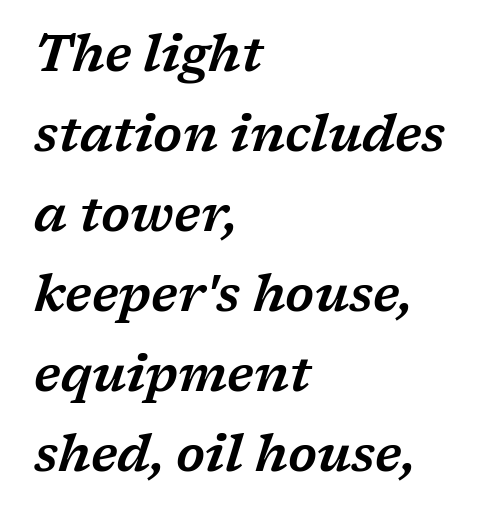
The image shows 50 px wide serif type, italic (leaning right); set left-aligned, normal line spacing (1.6x), normal letter spacing, not underlined; low stroke contrast and a medium x-height.
